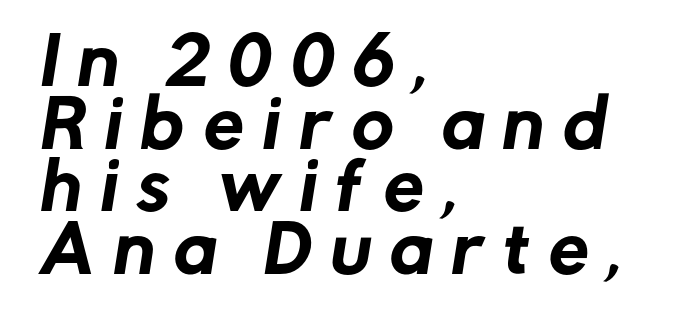
{"serif": "no", "width": "normal", "stroke_contrast": "low", "x_height": "medium", "monospaced": "no", "underline": "no", "align": "left", "line_spacing": "tight", "line_spacing_ratio": 0.98, "letter_spacing": "wide", "letter_spacing_em": 0.3, "glyph_px": 64}
